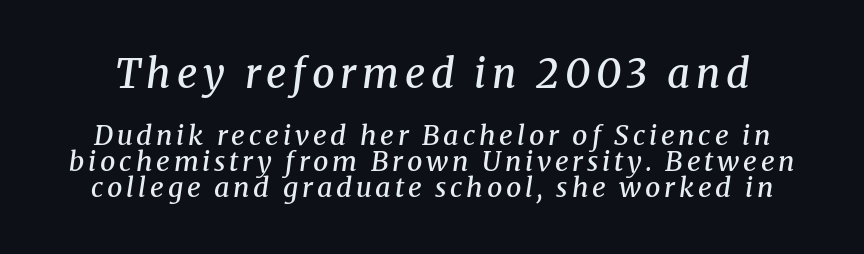
Q: Is the text bold? A: Semi-bold.
Q: Is the text italic (slanted)? A: Yes, it leans right by about 8 degrees.
Q: Is the typeface a serif or a sans-serif typeface? A: Serif.
Q: Is the text underlined? A: No.
Q: Is the spacing between lines tight, normal or loose? A: Tight.
Q: Which block of text is set in a larger size, the first (top) or the second (bottom)? A: The first (top) one.
Q: Width (condensed, normal, or wide)? A: Normal.
Q: Stroke contrast? A: Medium.
Q: x-height? A: Medium.
Q: Monospaced? A: No.
